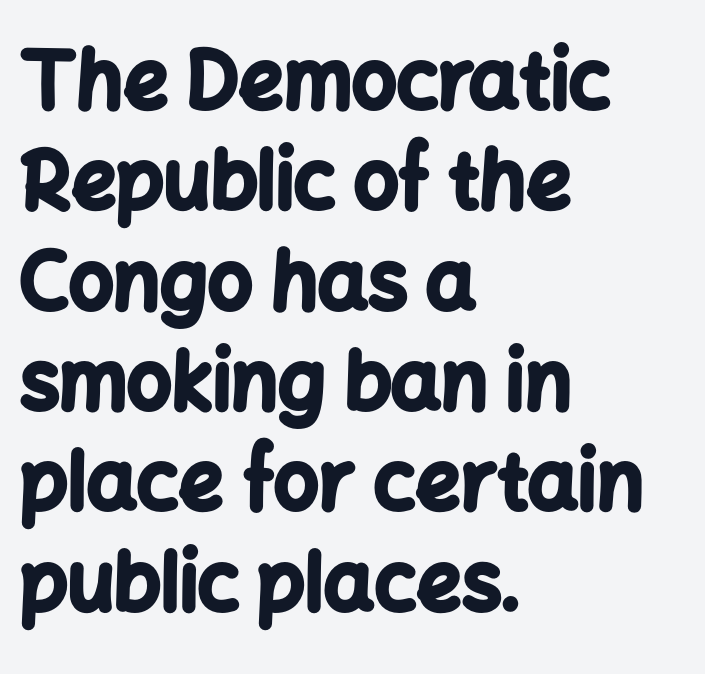
Each letter keeps its own natural width here, so spacing adapts to shape. Each letter's strokes conclude bluntly, with no projecting serifs. Here the glyphs are tracked normally, forming tight word shapes. Do the letters lean? They stand straight. The face used here has the dense, thick strokes of a bold. Which margin do the lines hug? The left one — the right edge is uneven.
